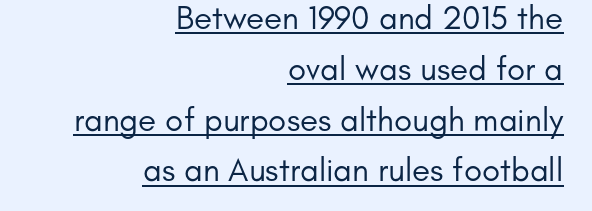
{"serif": "no", "italic": "no", "bold": "no", "weight": "regular", "width": "normal", "stroke_contrast": "low", "x_height": "small", "monospaced": "no", "underline": "yes", "align": "right", "line_spacing": "normal", "line_spacing_ratio": 1.54, "letter_spacing": "normal", "letter_spacing_em": 0.0, "glyph_px": 33}
